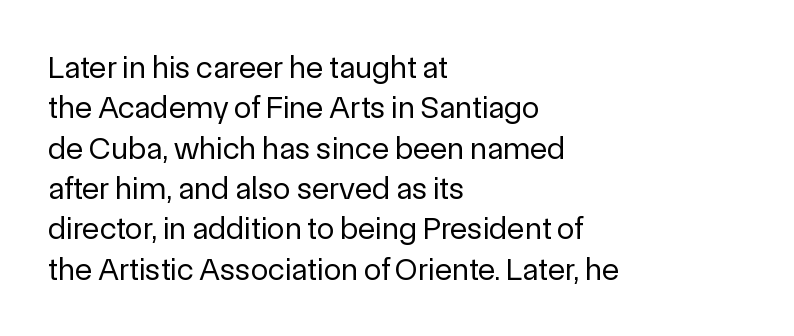
Q: Is the text bold? A: No.
Q: Is the text italic (slanted)? A: No, it is upright.
Q: Is the typeface a serif or a sans-serif typeface? A: Sans-serif.
Q: Is the text underlined? A: No.
Q: How is the paragraph aligned? A: Left-aligned.
Q: Is the spacing between letters normal or unusually wide? A: Normal.
Q: Is the spacing between lines tight, normal or loose? A: Normal.
Q: Width (condensed, normal, or wide)? A: Normal.
Q: x-height? A: Medium.
Q: Monospaced? A: No.
